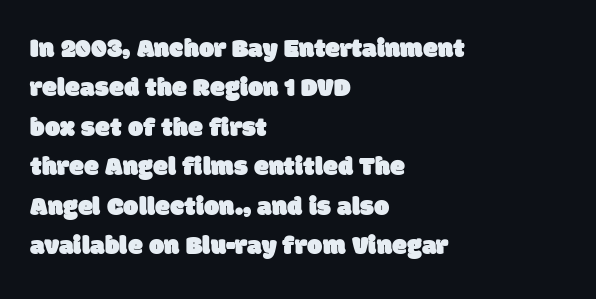
{"underline": "no", "align": "left", "line_spacing": "normal", "line_spacing_ratio": 1.46, "letter_spacing": "normal", "letter_spacing_em": 0.0, "glyph_px": 27}
